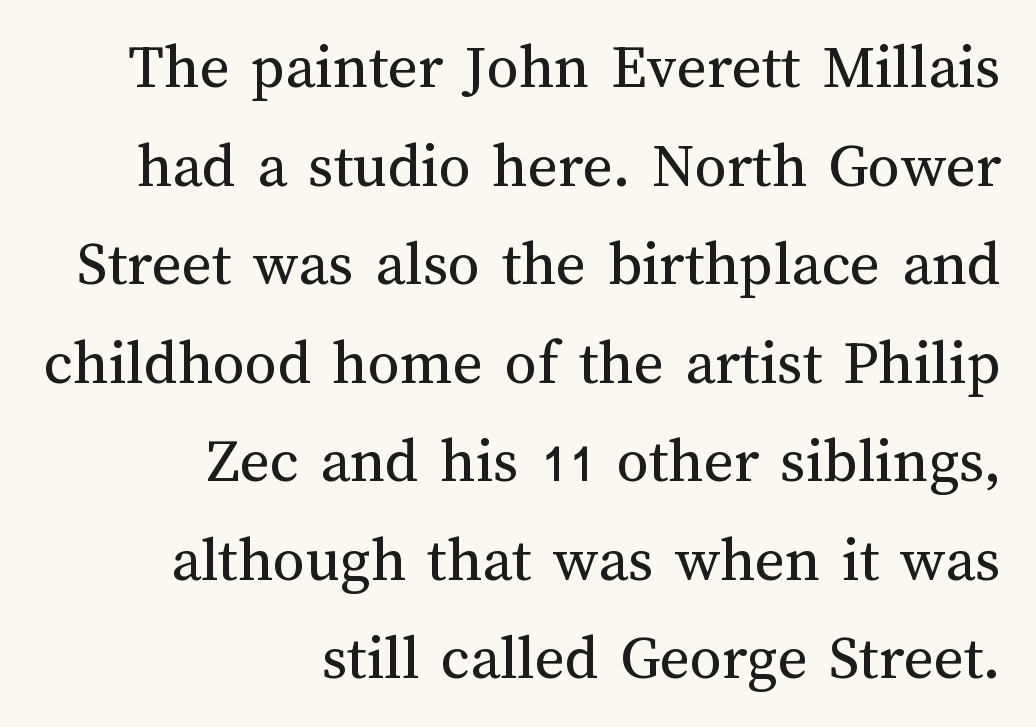
Spacing verdict: proportional, widths tailored to each character. Words float on clear page, feet unadorned. Italic? Not at all — the glyphs are vertical. Weight: in the light-to-regular range. Horizontal alignment here is rightward, an uncommon choice for prose. The letters sit at their default tracking, neither squeezed nor spread.
